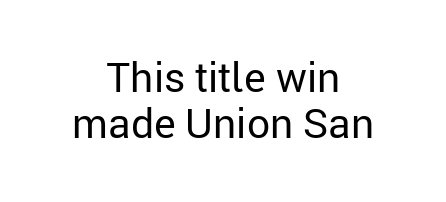
Q: Is the text bold? A: No.
Q: Is the text italic (slanted)? A: No, it is upright.
Q: Is the typeface a serif or a sans-serif typeface? A: Sans-serif.
Q: Is the text underlined? A: No.
Q: How is the paragraph aligned? A: Centered.
Q: Is the spacing between letters normal or unusually wide? A: Normal.
Q: Is the spacing between lines tight, normal or loose? A: Tight.
Q: Width (condensed, normal, or wide)? A: Normal.
Q: Stroke contrast? A: Low.
Q: x-height? A: Medium.
Q: Monospaced? A: No.
